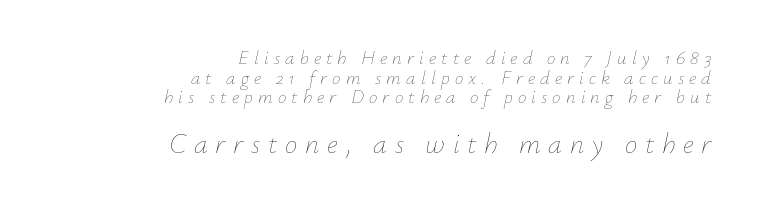
Q: Is the text bold? A: No.
Q: Is the text italic (slanted)? A: Yes, it leans right by about 12 degrees.
Q: Is the text underlined? A: No.
Q: How is the paragraph aligned? A: Right-aligned.
Q: Is the spacing between letters normal or unusually wide? A: Unusually wide.
Q: Is the spacing between lines tight, normal or loose? A: Tight.
Q: Which block of text is set in a larger size, the first (top) or the second (bottom)? A: The second (bottom) one.
Q: Width (condensed, normal, or wide)? A: Normal.
Q: Stroke contrast? A: Low.
Q: x-height? A: Small.
Q: Monospaced? A: No.
